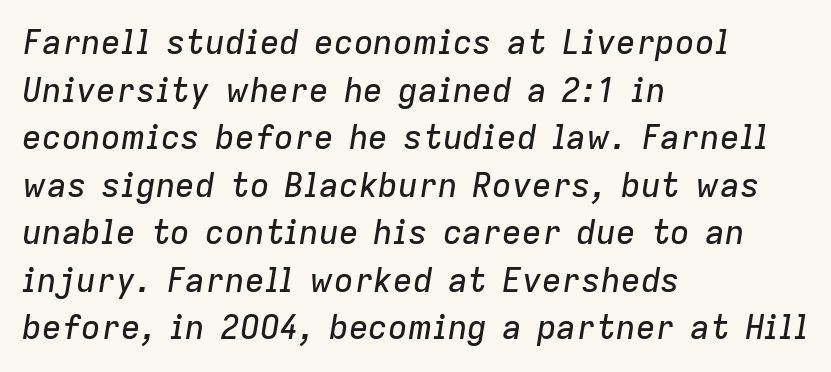
Every row of glyphs begins at an identical x-position on the left. A bare baseline throughout the passage. Do the characters align in a grid? No, the font is proportional. Every character sits at an angle, as italics do. A typesetter would call this zero additional tracking.
